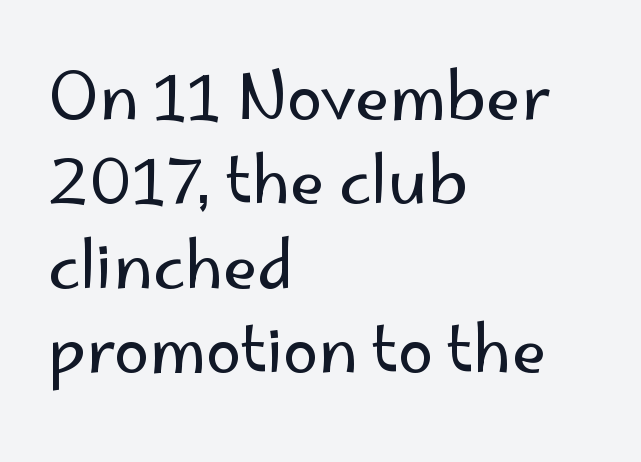
The image shows 64 px regular-weight sans-serif type, upright; set left-aligned, normal line spacing (1.32x), normal letter spacing, not underlined; low stroke contrast and a small x-height.
